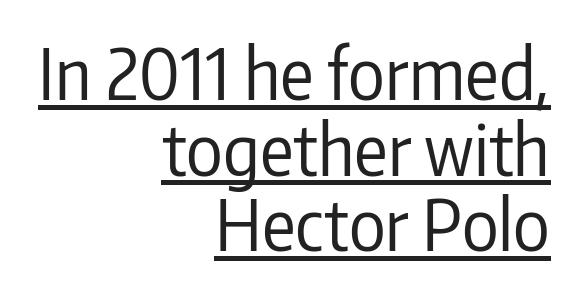
Q: Is the text bold? A: No.
Q: Is the text italic (slanted)? A: No, it is upright.
Q: Is the typeface a serif or a sans-serif typeface? A: Sans-serif.
Q: Is the text underlined? A: Yes.
Q: How is the paragraph aligned? A: Right-aligned.
Q: Is the spacing between letters normal or unusually wide? A: Normal.
Q: Is the spacing between lines tight, normal or loose? A: Tight.
Q: Width (condensed, normal, or wide)? A: Condensed.
Q: Stroke contrast? A: Low.
Q: x-height? A: Medium.
Q: Monospaced? A: No.
